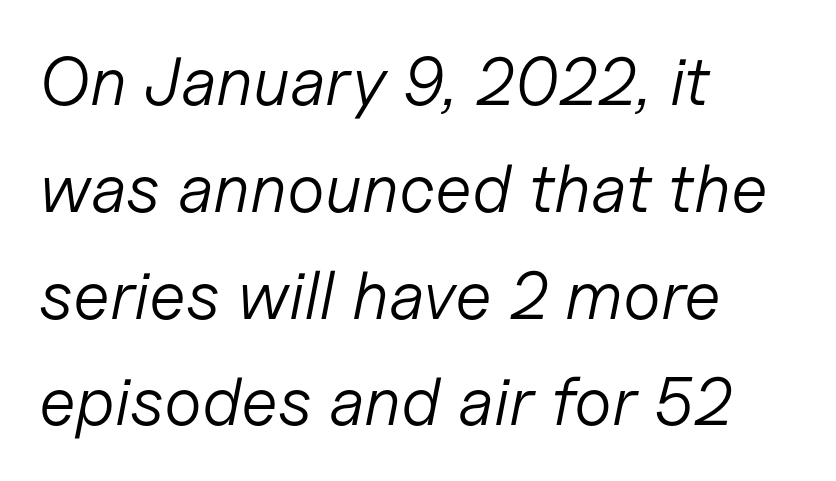
The image shows 68 px light type, italic (leaning right); set left-aligned, normal line spacing (1.57x), normal letter spacing, not underlined; low stroke contrast and a medium x-height.
